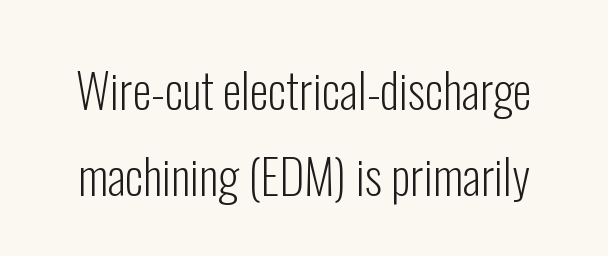
Q: Is the text bold? A: No.
Q: Is the text italic (slanted)? A: No, it is upright.
Q: Is the typeface a serif or a sans-serif typeface? A: Sans-serif.
Q: Is the text underlined? A: No.
Q: Is the spacing between letters normal or unusually wide? A: Normal.
Q: Width (condensed, normal, or wide)? A: Condensed.
Q: Stroke contrast? A: Low.
Q: x-height? A: Medium.
Q: Monospaced? A: No.
